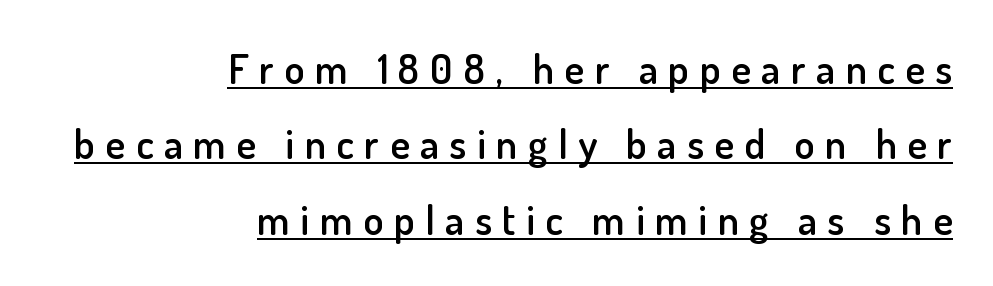
The image shows 41 px semibold sans-serif type, upright; set right-aligned, line spacing 1.84x, unusually wide letter spacing (+0.26 em), underlined; low stroke contrast and a small x-height.
